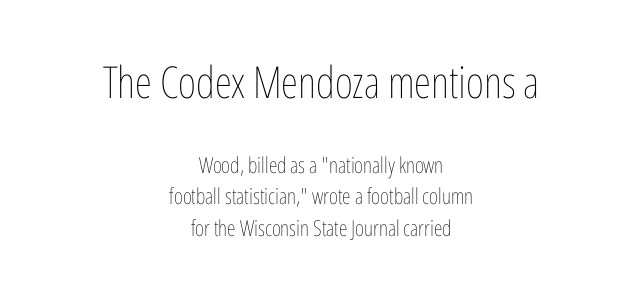
No letter is thick-stroked: the sample isn't bold. Spacing verdict: proportional, widths tailored to each character. The vertical gap from one line to the next is medium. There is no visible air inserted between adjacent glyphs.
